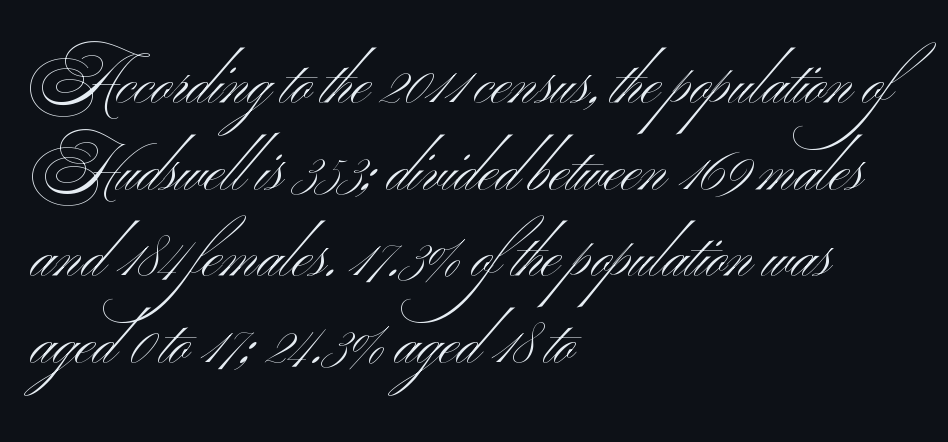
Q: Is the text bold? A: No.
Q: Is the text italic (slanted)? A: Yes.
Q: Is the typeface a serif or a sans-serif typeface? A: Sans-serif.
Q: Is the text underlined? A: No.
Q: How is the paragraph aligned? A: Left-aligned.
Q: Is the spacing between letters normal or unusually wide? A: Normal.
Q: Is the spacing between lines tight, normal or loose? A: Normal.
Q: Width (condensed, normal, or wide)? A: Wide.
Q: Stroke contrast? A: Medium.
Q: x-height? A: Small.
Q: Monospaced? A: No.
